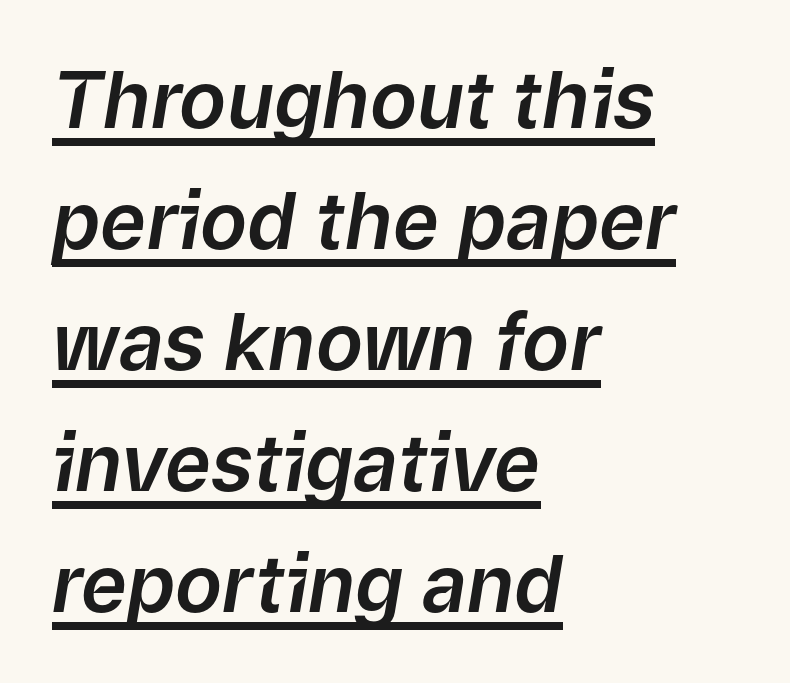
The image shows 78 px text type, italic (leaning right); set left-aligned, normal line spacing (1.55x), normal letter spacing, underlined; low stroke contrast and a medium x-height.
